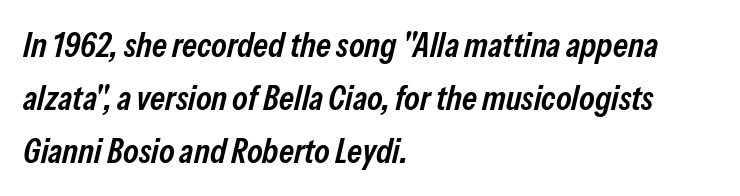
The image shows 35 px semibold, condensed type, italic (leaning right); set left-aligned, normal line spacing (1.52x), normal letter spacing, not underlined; low stroke contrast and a medium x-height.
